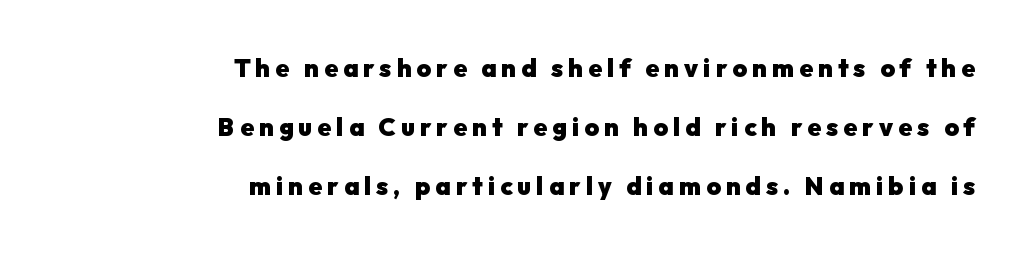
The image shows 25 px bold type, upright; set right-aligned, loose line spacing (2.36x), unusually wide letter spacing (+0.2 em), not underlined.
